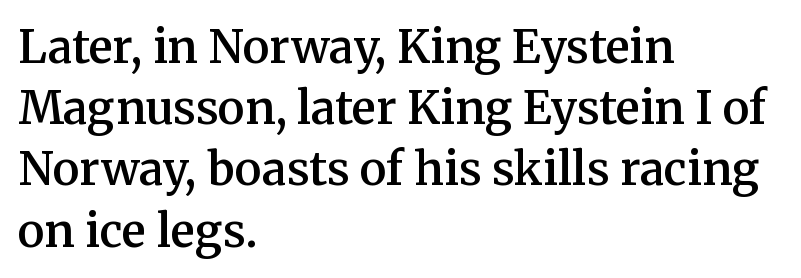
The image shows 45 px semibold serif type, upright; set left-aligned, normal line spacing (1.36x), normal letter spacing, not underlined; medium stroke contrast and a medium x-height.
